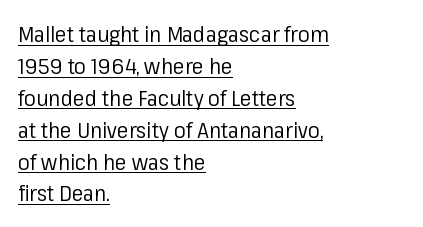
Regarding leading, the lines here are spaced in the standard way. Inter-character spacing is left at the font's built-in metrics. The rendered words wear a rule along their underside. Weight: not bold — regular or lighter.
